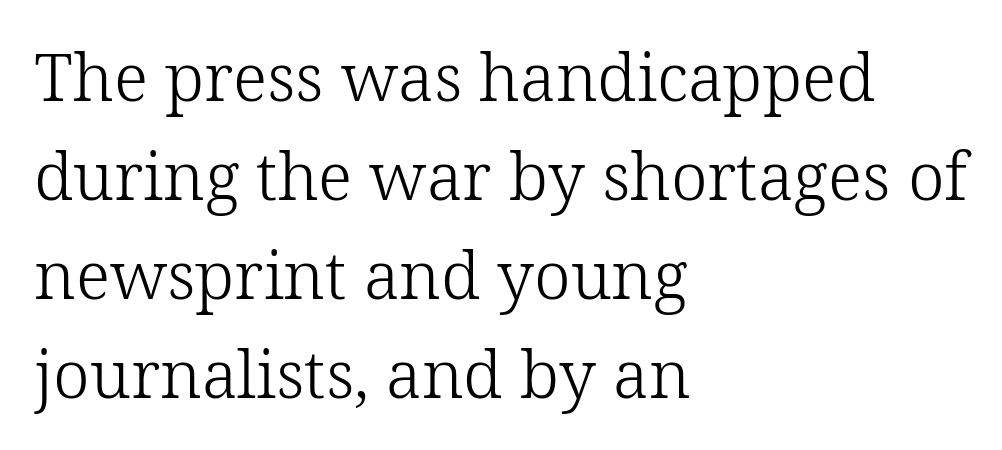
The image shows 66 px light serif type, upright; set left-aligned, normal line spacing (1.5x), normal letter spacing, not underlined; low stroke contrast and a medium x-height.
